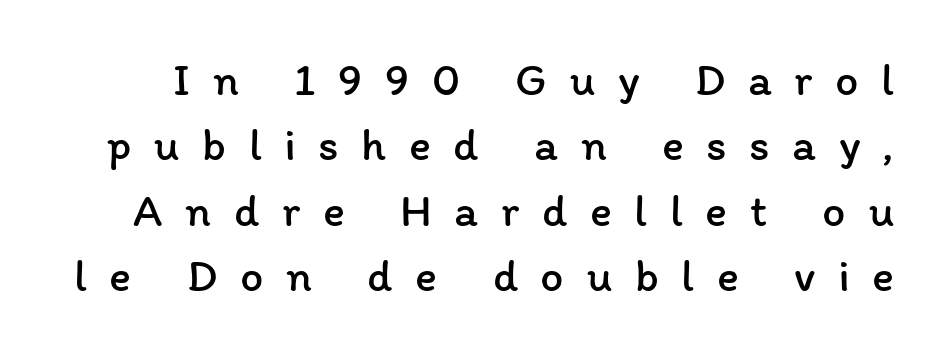
The image shows 46 px regular-weight type, upright; set normal line spacing (1.42x), unusually wide letter spacing (+0.49 em), not underlined; low stroke contrast and a medium x-height.
